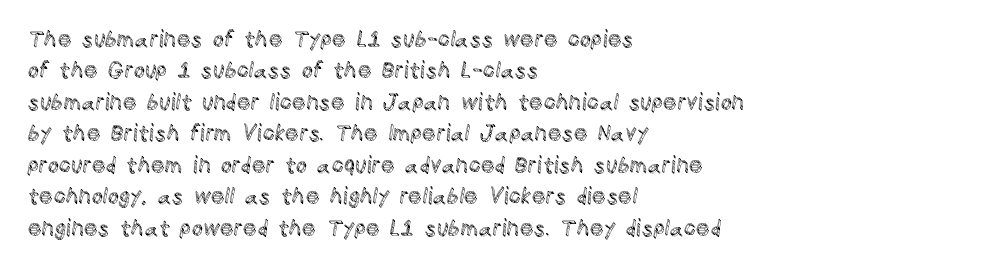
The image shows 22 px text type; set left-aligned, normal line spacing (1.43x), normal letter spacing, not underlined.
